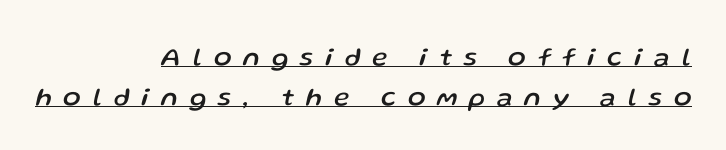
The image shows 26 px text type, italic (leaning right); set right-aligned, normal line spacing (1.55x), unusually wide letter spacing (+0.46 em), underlined.
